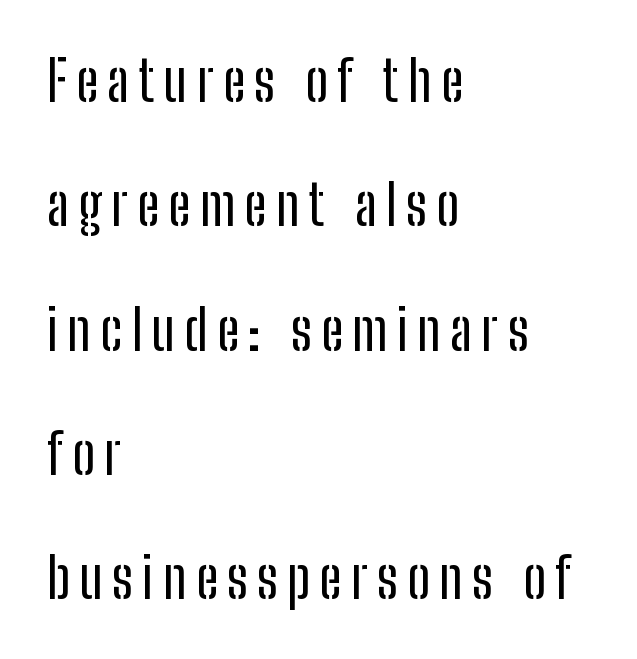
{"serif": "no", "italic": "no", "width": "condensed", "stroke_contrast": "low", "x_height": "medium", "monospaced": "no", "underline": "no", "align": "left", "line_spacing": "loose", "line_spacing_ratio": 2.26, "glyph_px": 55}
